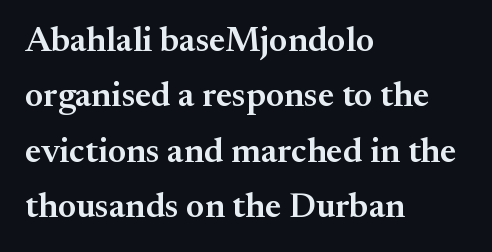
{"serif": "yes", "italic": "no", "bold": "semi", "weight": "semibold", "width": "normal", "stroke_contrast": "medium", "x_height": "small", "monospaced": "no", "underline": "no", "align": "left", "line_spacing": "normal", "line_spacing_ratio": 1.58, "letter_spacing": "normal", "letter_spacing_em": 0.0, "glyph_px": 35}
